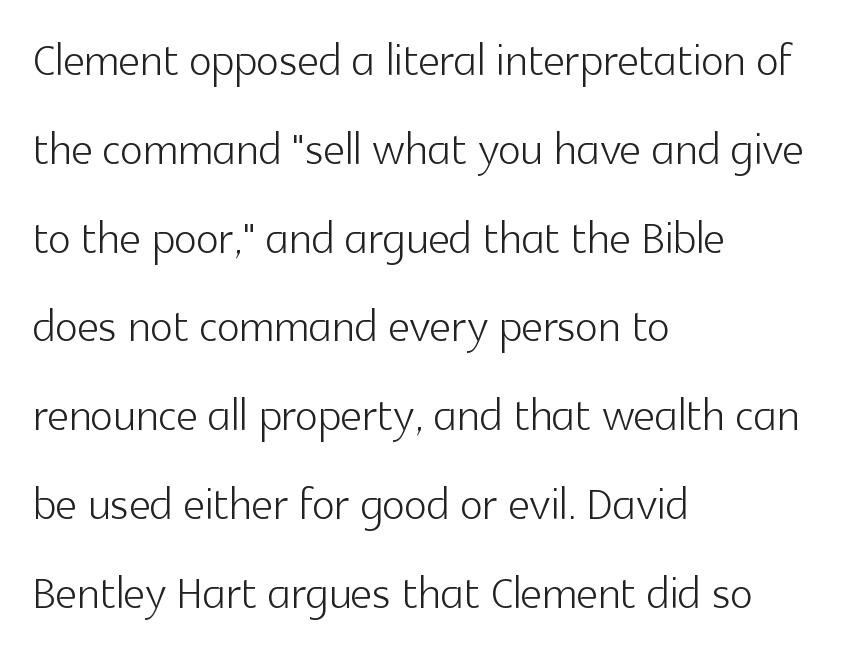
The image shows 60 px light sans-serif type, upright; set left-aligned, normal line spacing (1.48x), normal letter spacing, not underlined; a medium x-height.
